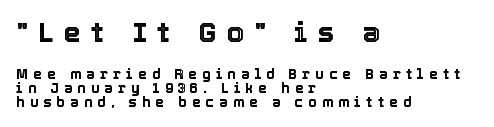
{"italic": "no", "width": "normal", "x_height": "medium", "monospaced": "no", "underline": "no", "align": "left", "line_spacing": "tight", "line_spacing_ratio": 1.0, "letter_spacing": "wide", "letter_spacing_em": 0.36, "larger_block": "first", "size_ratio": 2.0, "glyph_px": 28}
